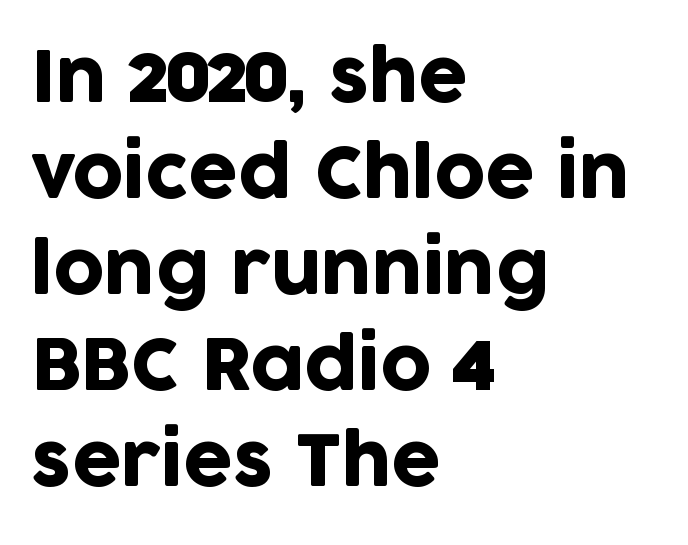
Q: Is the text italic (slanted)? A: No, it is upright.
Q: Is the typeface a serif or a sans-serif typeface? A: Sans-serif.
Q: Is the text underlined? A: No.
Q: How is the paragraph aligned? A: Left-aligned.
Q: Is the spacing between letters normal or unusually wide? A: Normal.
Q: Is the spacing between lines tight, normal or loose? A: Normal.
Q: Width (condensed, normal, or wide)? A: Normal.
Q: Stroke contrast? A: Low.
Q: x-height? A: Large.
Q: Monospaced? A: No.
